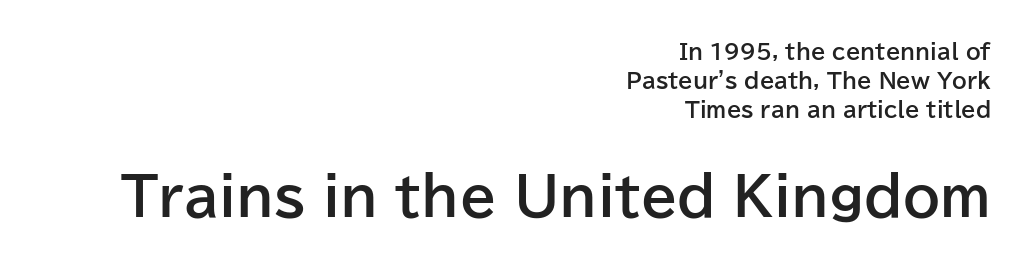
Typographic density is high because the face is bold. Type size steps up from the first block to the second. Vertically, the passage feels balanced, rows spaced as you'd expect. This is sans-serif lettering, the kind often seen on screens and signage.
